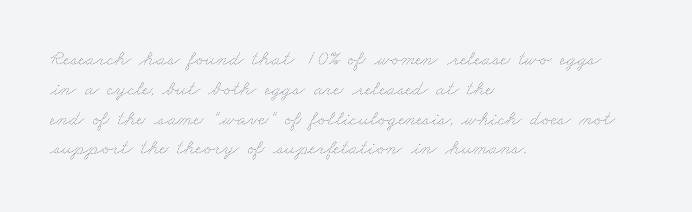
A quiet, ordinary-to-light weight characterises the typeface. This sample uses plain, unmodified letter spacing. Honestly, the row spacing looks completely unremarkable. The paragraph has a hard left edge and a soft right edge. Beneath every word, the page is bare.
